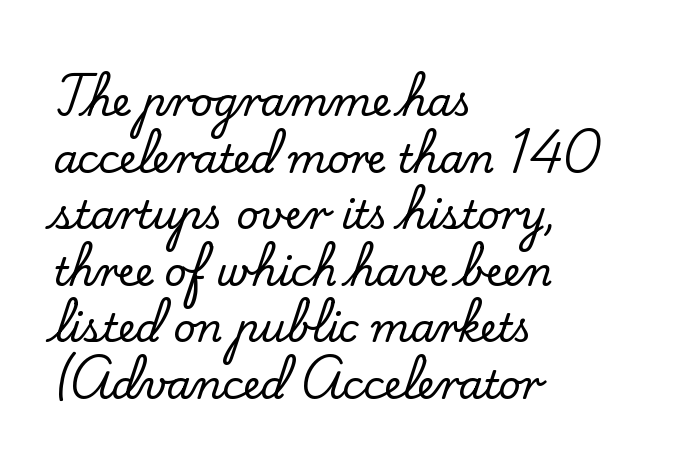
The lines in this sample share a left origin and differ only in where they stop. A typesetter would label this face a serif. Note the varied advance widths — an 'i' is clearly narrower than an 'm'. Tracking value appears to be zero — textbook default spacing. A normal amount of white space separates one row of letters from the next.
